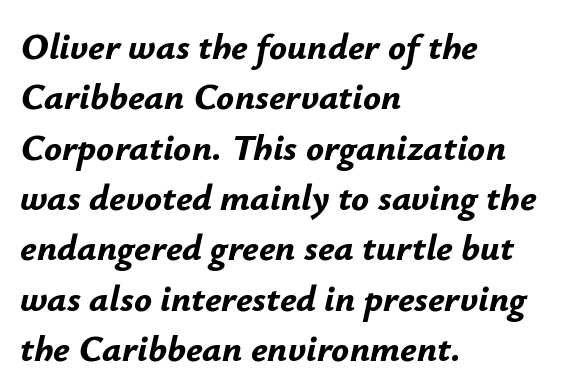
Q: Is the text bold? A: Yes.
Q: Is the text italic (slanted)? A: Yes, it leans right by about 12 degrees.
Q: Is the text underlined? A: No.
Q: How is the paragraph aligned? A: Left-aligned.
Q: Is the spacing between letters normal or unusually wide? A: Normal.
Q: Is the spacing between lines tight, normal or loose? A: Normal.
Q: Width (condensed, normal, or wide)? A: Normal.
Q: Stroke contrast? A: Low.
Q: x-height? A: Small.
Q: Monospaced? A: No.
